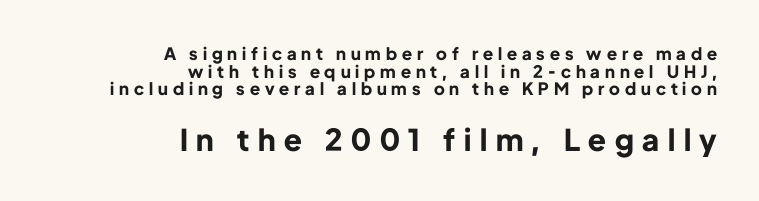
Honestly, there is no underline to notice here at all. Typesetter's note — lower block bumped up in size, upper block left smaller. Italic? Not at all — the glyphs are vertical. These lines have a slow, spaced-out rhythm from letter to letter. Notice how the passage keeps a crisp vertical edge on the right only. The designer went with a sans here, leaving each stem footless.
